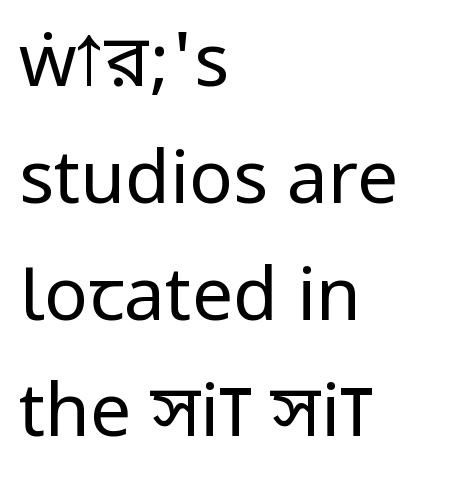
The image shows 73 px regular-weight, condensed sans-serif type, upright; set left-aligned, normal line spacing (1.6x), normal letter spacing, not underlined; low stroke contrast.
